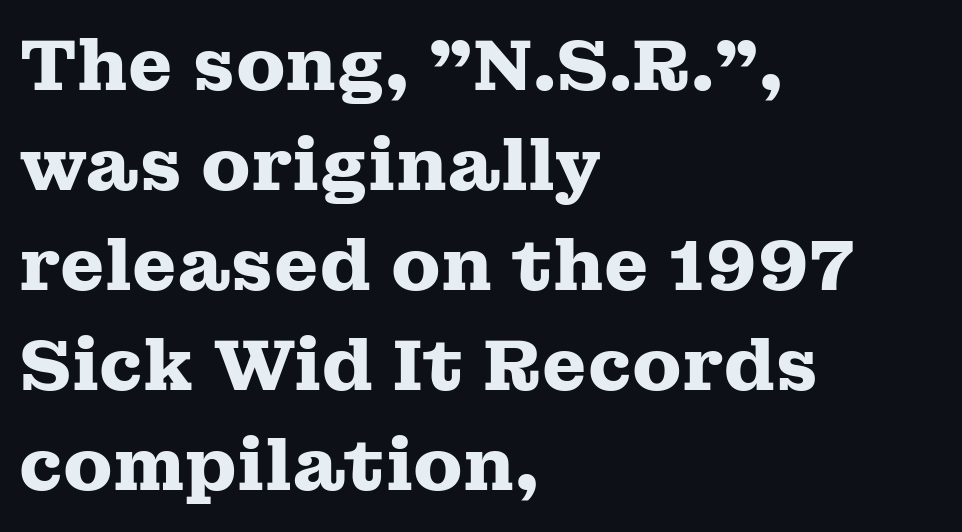
The image shows 72 px heavy, wide serif type, upright; set left-aligned, normal line spacing (1.39x), normal letter spacing, not underlined; medium stroke contrast and a medium x-height.
